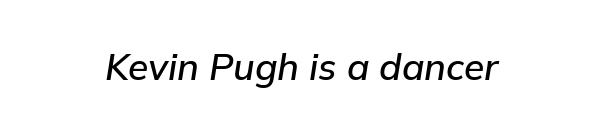
Q: Is the text italic (slanted)? A: Yes, it leans right by about 9 degrees.
Q: Is the text underlined? A: No.
Q: Is the spacing between letters normal or unusually wide? A: Normal.
Q: Width (condensed, normal, or wide)? A: Normal.
Q: Stroke contrast? A: Low.
Q: x-height? A: Medium.
Q: Monospaced? A: No.
